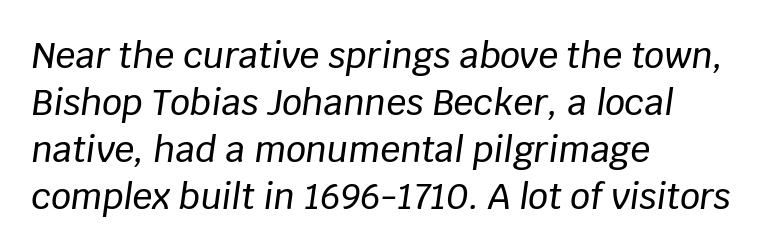
Q: Is the text italic (slanted)? A: Yes, it leans right by about 8 degrees.
Q: Is the text underlined? A: No.
Q: How is the paragraph aligned? A: Left-aligned.
Q: Is the spacing between letters normal or unusually wide? A: Normal.
Q: Is the spacing between lines tight, normal or loose? A: Normal.
Q: Width (condensed, normal, or wide)? A: Normal.
Q: Stroke contrast? A: Low.
Q: x-height? A: Large.
Q: Monospaced? A: No.
